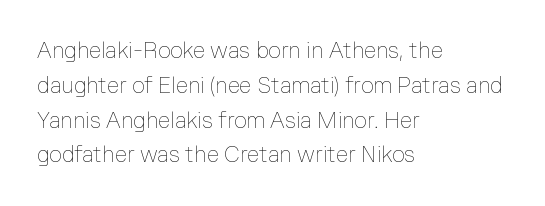
{"italic": "no", "bold": "no", "underline": "no", "align": "left", "line_spacing": "normal", "line_spacing_ratio": 1.58, "letter_spacing": "normal", "letter_spacing_em": 0.0, "glyph_px": 22}
